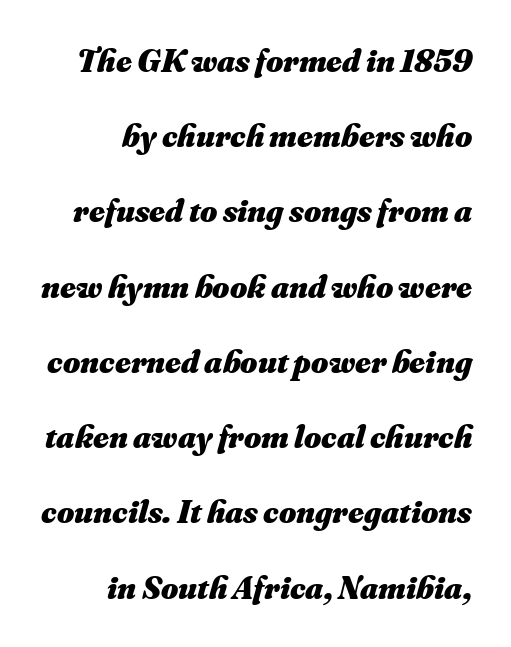
Proportional: the letters do not fall into vertical columns. When letters slant like this, we call the style italic. No word sits above an underline. Inter-character spacing is left at the font's built-in metrics. The rendering uses a large line-height, opening up the rows.
